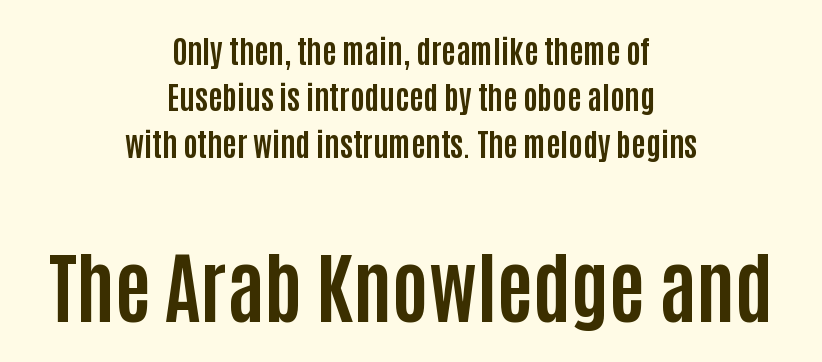
The image shows 78 px bold, condensed sans-serif type, upright; set centered, normal line spacing (1.5x), normal letter spacing, not underlined; the second (bottom) block is 2.52x larger; low stroke contrast and a large x-height.
